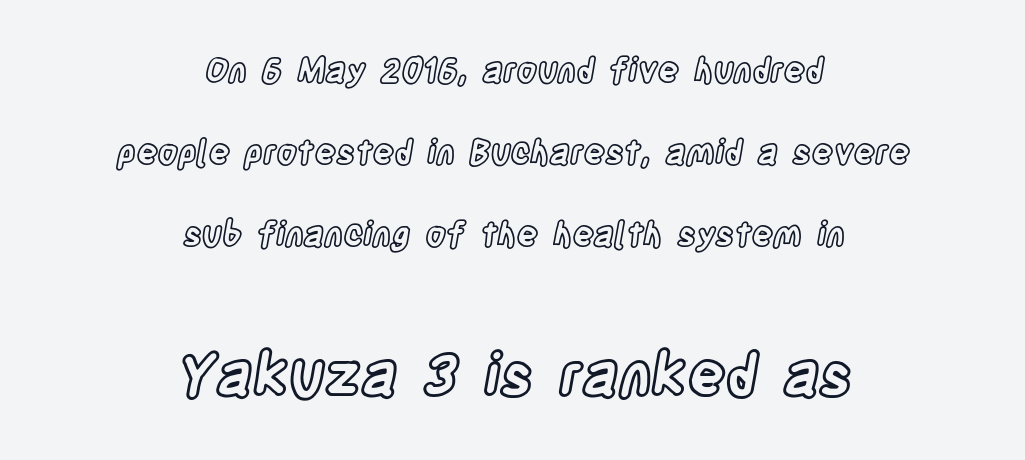
The image shows 58 px condensed type; set centered, loose line spacing (2.49x), normal letter spacing, not underlined; the second (bottom) block is 1.76x larger; a large x-height.
